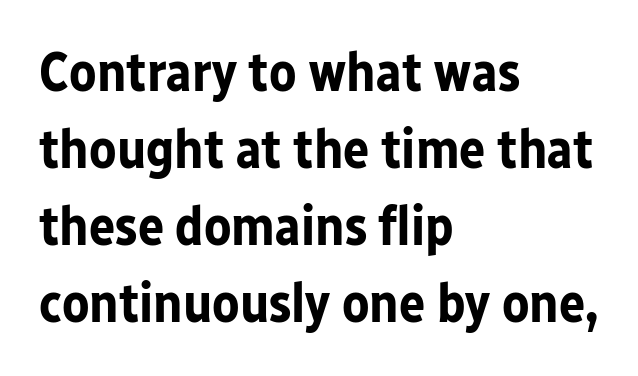
The image shows 55 px bold sans-serif type, upright; set left-aligned, normal line spacing (1.4x), normal letter spacing, not underlined; low stroke contrast and a medium x-height.
